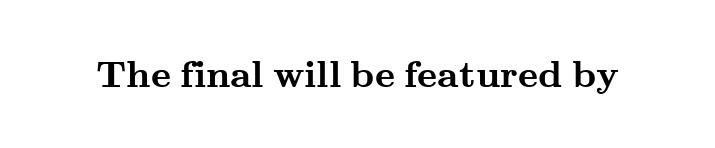
{"serif": "yes", "italic": "no", "bold": "yes", "weight": "semibold", "width": "wide", "stroke_contrast": "medium", "x_height": "small", "monospaced": "no", "underline": "no", "letter_spacing": "normal", "letter_spacing_em": 0.0, "glyph_px": 38}
